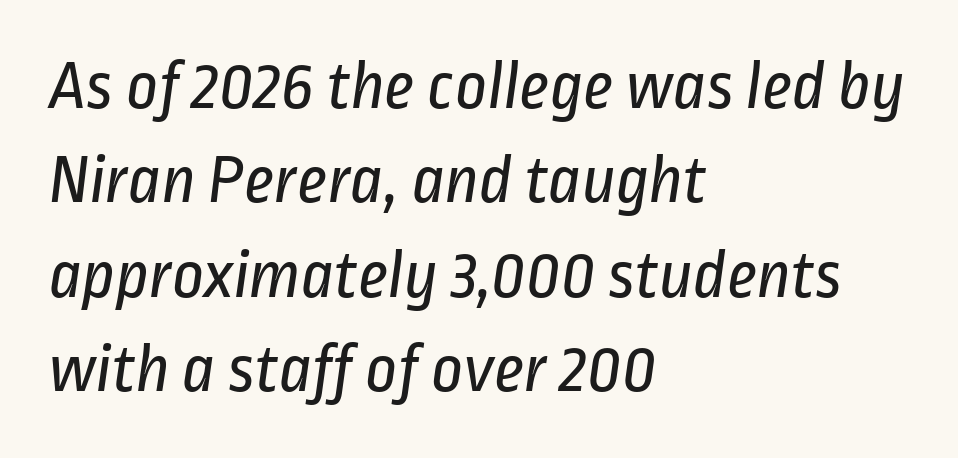
{"serif": "no", "bold": "no", "weight": "regular", "width": "condensed", "stroke_contrast": "low", "x_height": "medium", "monospaced": "no", "underline": "no", "align": "left", "line_spacing": "normal", "line_spacing_ratio": 1.35, "letter_spacing": "normal", "letter_spacing_em": 0.0, "glyph_px": 70}
